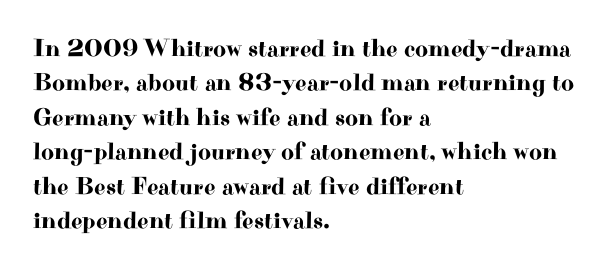
{"italic": "no", "underline": "no", "align": "left", "line_spacing": "normal", "line_spacing_ratio": 1.38, "letter_spacing": "normal", "letter_spacing_em": 0.0, "glyph_px": 25}
